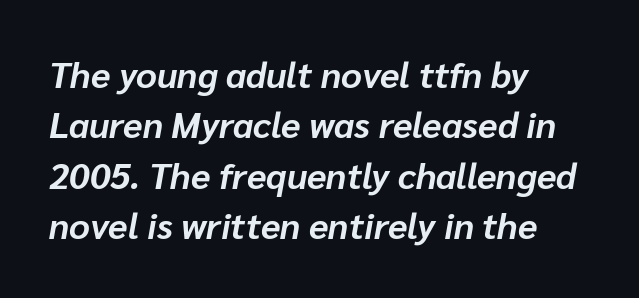
{"italic": "yes", "lean": "right", "slant_degrees": 10, "bold": "yes", "weight": "bold", "width": "normal", "stroke_contrast": "low", "x_height": "medium", "monospaced": "no", "underline": "no", "align": "left", "line_spacing": "normal", "line_spacing_ratio": 1.4, "letter_spacing": "normal", "letter_spacing_em": 0.0, "glyph_px": 36}
